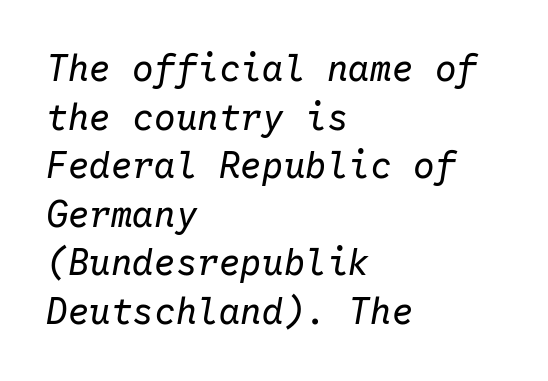
These lines stack with their left ends in a neat column. These lines were composed using italics. In terms of leading, this rendering sits right in the middle. Between one letter and the next there's only the usual sliver of space. Note the uniform advance width — an 'i' takes as much space as an 'm'. The gap between lines stays unmarked.
